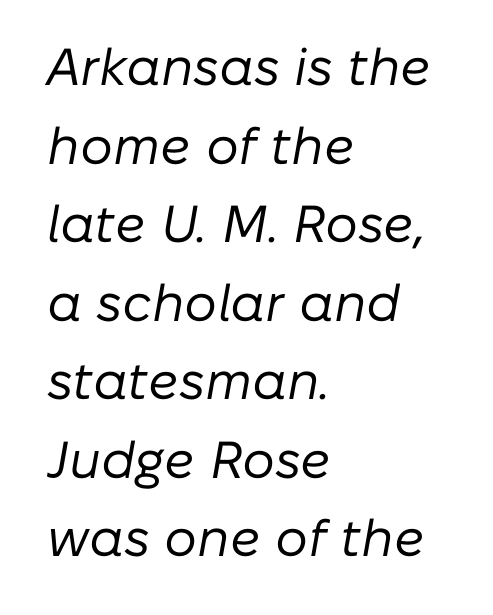
Q: Is the text bold? A: No.
Q: Is the text italic (slanted)? A: Yes, it leans right by about 10 degrees.
Q: Is the text underlined? A: No.
Q: How is the paragraph aligned? A: Left-aligned.
Q: Is the spacing between letters normal or unusually wide? A: Normal.
Q: Is the spacing between lines tight, normal or loose? A: Normal.
Q: Width (condensed, normal, or wide)? A: Normal.
Q: Stroke contrast? A: Low.
Q: x-height? A: Medium.
Q: Monospaced? A: No.
